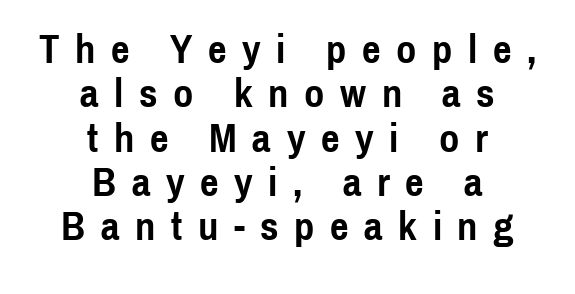
Note the varied advance widths — an 'i' is clearly narrower than an 'm'. The text was rendered using a sans face with plain stroke endings. Set as a true bold cut, around the 700 mark. The passage shown is not underscored anywhere.
